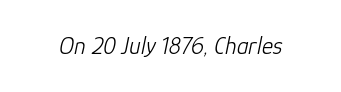
Q: Is the text bold? A: No.
Q: Is the text italic (slanted)? A: Yes, it leans right by about 12 degrees.
Q: Is the text underlined? A: No.
Q: Is the spacing between letters normal or unusually wide? A: Normal.
